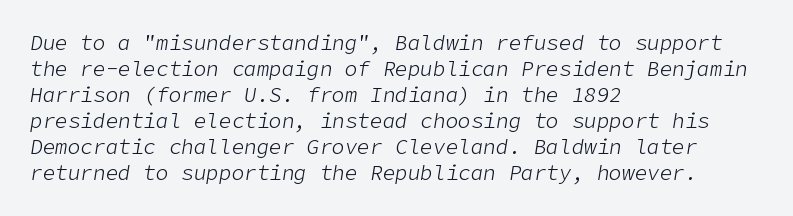
Q: Is the text bold? A: No.
Q: Is the text italic (slanted)? A: Yes, it leans right by about 9 degrees.
Q: Is the text underlined? A: No.
Q: How is the paragraph aligned? A: Left-aligned.
Q: Is the spacing between letters normal or unusually wide? A: Normal.
